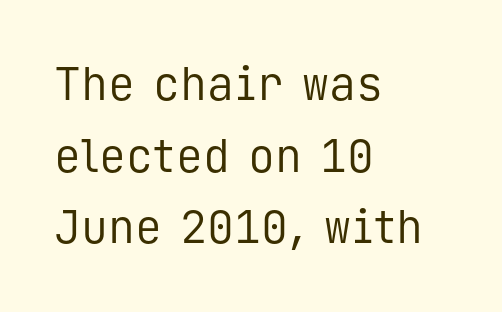
Q: Is the text bold? A: No.
Q: Is the text italic (slanted)? A: No, it is upright.
Q: Is the typeface a serif or a sans-serif typeface? A: Sans-serif.
Q: Is the text underlined? A: No.
Q: How is the paragraph aligned? A: Left-aligned.
Q: Is the spacing between letters normal or unusually wide? A: Normal.
Q: Is the spacing between lines tight, normal or loose? A: Normal.
Q: Width (condensed, normal, or wide)? A: Normal.
Q: Stroke contrast? A: Low.
Q: x-height? A: Medium.
Q: Monospaced? A: Yes.
